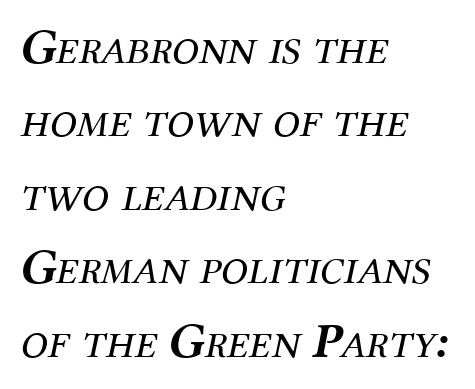
{"serif": "yes", "italic": "yes", "lean": "right", "slant_degrees": 12, "bold": "no", "weight": "regular", "width": "normal", "stroke_contrast": "medium", "x_height": "medium", "monospaced": "no", "underline": "no", "align": "left", "line_spacing": "normal", "line_spacing_ratio": 1.5, "letter_spacing": "normal", "letter_spacing_em": 0.0, "glyph_px": 49}
